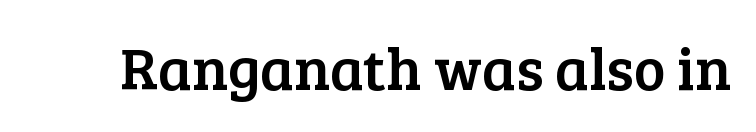
Q: Is the text italic (slanted)? A: No, it is upright.
Q: Is the typeface a serif or a sans-serif typeface? A: Serif.
Q: Is the text underlined? A: No.
Q: Is the spacing between letters normal or unusually wide? A: Normal.
Q: Width (condensed, normal, or wide)? A: Normal.
Q: Stroke contrast? A: Low.
Q: x-height? A: Medium.
Q: Monospaced? A: No.
